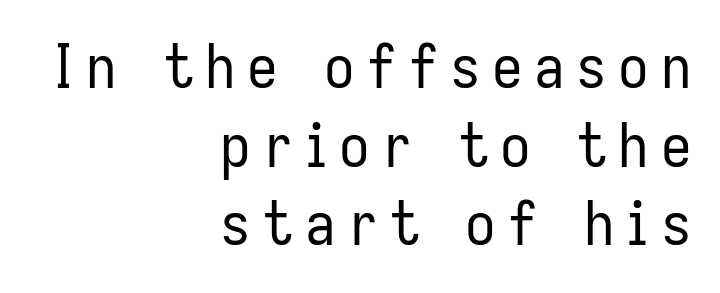
Notice how the passage keeps a crisp vertical edge on the right only. Counters stay open thanks to moderate or lighter strokes. The lettering stays uniformly vertical, giving the passage a roman look. Type without underlining. Is this a sans? Yes — the strokes have no serifs. The face used here is proportionally spaced, like ordinary book or web type.
